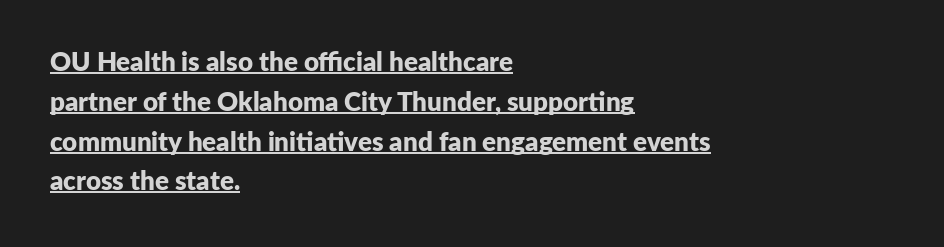
Q: Is the text bold? A: Yes.
Q: Is the text italic (slanted)? A: No, it is upright.
Q: Is the text underlined? A: Yes.
Q: How is the paragraph aligned? A: Left-aligned.
Q: Is the spacing between letters normal or unusually wide? A: Normal.
Q: Is the spacing between lines tight, normal or loose? A: Normal.
